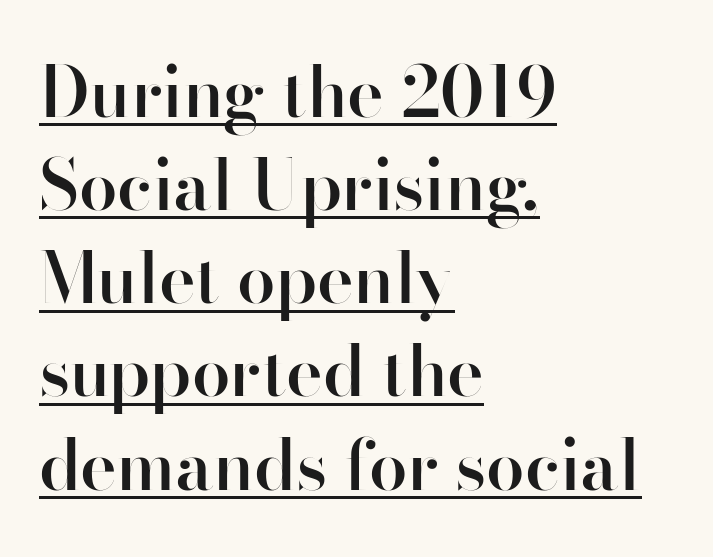
{"serif": "no", "italic": "no", "bold": "semi", "weight": "semibold", "width": "normal", "stroke_contrast": "high", "x_height": "small", "monospaced": "no", "underline": "yes", "align": "left", "line_spacing": "normal", "line_spacing_ratio": 1.35, "letter_spacing": "normal", "letter_spacing_em": 0.0, "glyph_px": 69}
